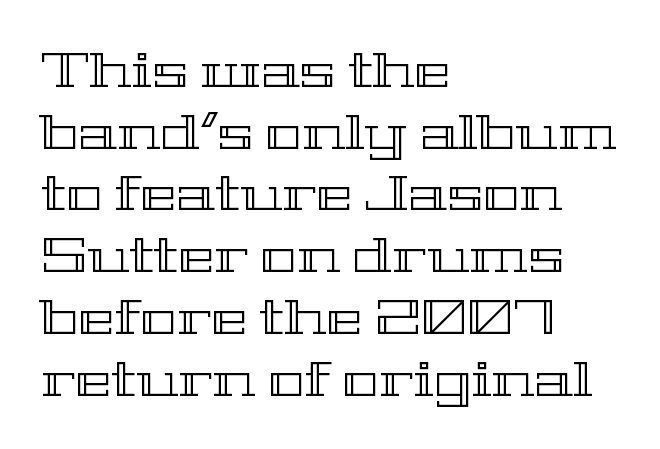
You could not count columns in this text — the font is proportionally spaced. No italicization has been applied; the sample stays upright. Visually the block forms a straight wall on the left and a jagged coastline on the right. The tracking reads as untouched default to a designer's eye.
